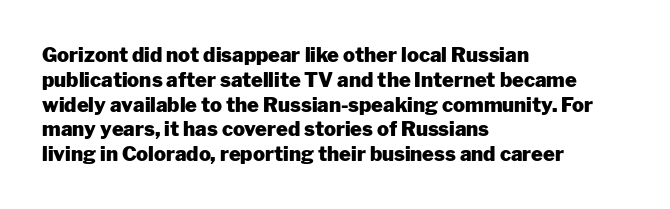
Line starts are locked; line ends wander. Tracking value appears to be zero — textbook default spacing. Style check: upright. Rule under the text: the space is simply empty. Heavy-handed strokes throughout: this text is bold.
